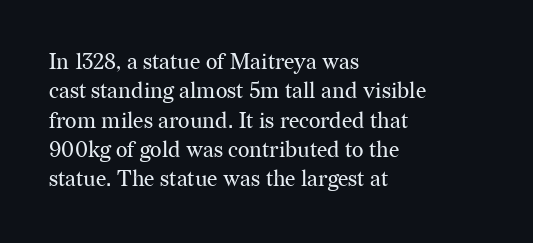
Caption: face not bold, strokes unweighted. Whoever set this chose a conventional vertical rhythm. This sample uses plain, unmodified letter spacing. The lettering stays uniformly vertical, giving the passage a roman look. Rule under the text: the space is simply empty.
